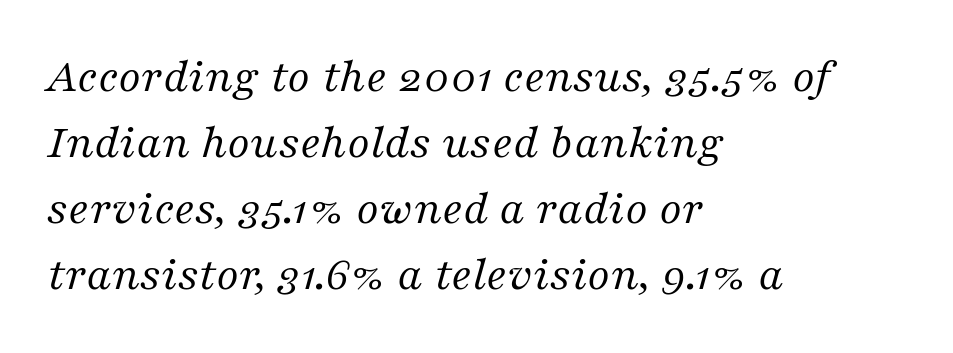
Q: Is the text bold? A: No.
Q: Is the text italic (slanted)? A: Yes, it leans right by about 16 degrees.
Q: Is the typeface a serif or a sans-serif typeface? A: Serif.
Q: Is the text underlined? A: No.
Q: How is the paragraph aligned? A: Left-aligned.
Q: Is the spacing between letters normal or unusually wide? A: Normal.
Q: Is the spacing between lines tight, normal or loose? A: Normal.
Q: Width (condensed, normal, or wide)? A: Normal.
Q: Stroke contrast? A: Medium.
Q: x-height? A: Medium.
Q: Monospaced? A: No.
